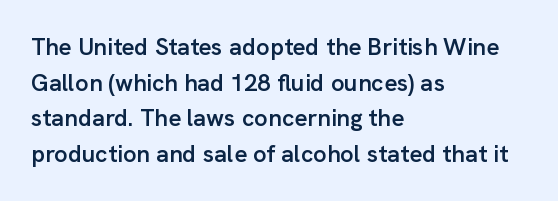
The image shows 24 px text type, upright; set left-aligned, normal line spacing (1.48x), normal letter spacing, not underlined.
